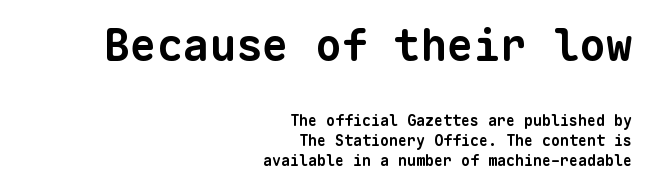
The image shows 44 px bold sans-serif type, monospaced; set right-aligned, normal line spacing (1.34x), normal letter spacing, not underlined; the first (top) block is 2.93x larger; low stroke contrast and a medium x-height.
